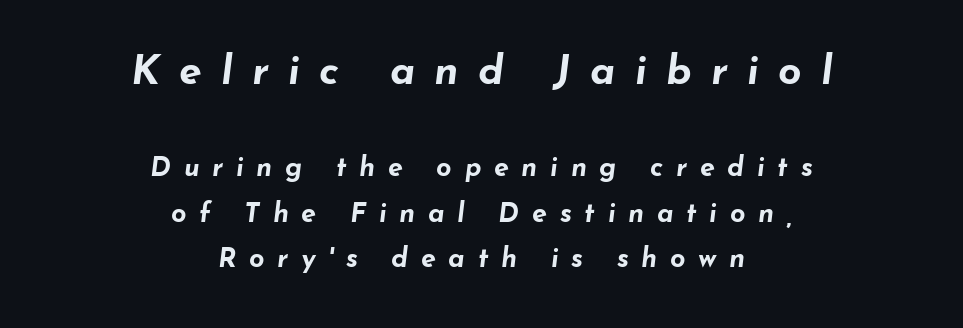
The image shows 41 px bold, wide type, italic (leaning right); set centered, normal line spacing (1.69x), unusually wide letter spacing (+0.47 em), not underlined; the first (top) block is 1.52x larger; low stroke contrast and a small x-height.
